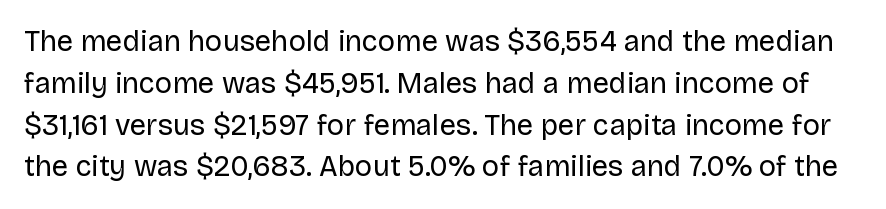
Q: Is the text bold? A: No.
Q: Is the text italic (slanted)? A: No, it is upright.
Q: Is the typeface a serif or a sans-serif typeface? A: Sans-serif.
Q: Is the text underlined? A: No.
Q: Is the spacing between letters normal or unusually wide? A: Normal.
Q: Is the spacing between lines tight, normal or loose? A: Normal.
Q: Width (condensed, normal, or wide)? A: Normal.
Q: Stroke contrast? A: Low.
Q: x-height? A: Large.
Q: Monospaced? A: No.
